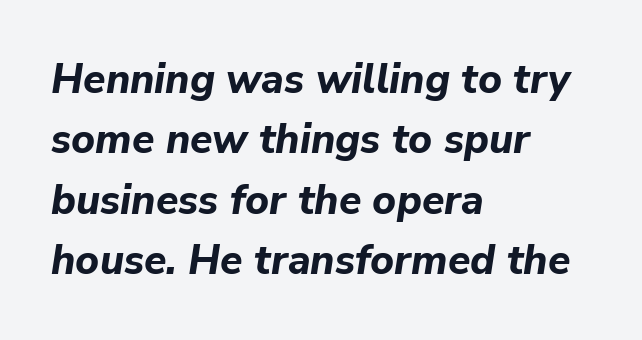
The image shows 41 px bold type, italic (leaning right); set left-aligned, normal line spacing (1.47x), normal letter spacing, not underlined; low stroke contrast and a medium x-height.
